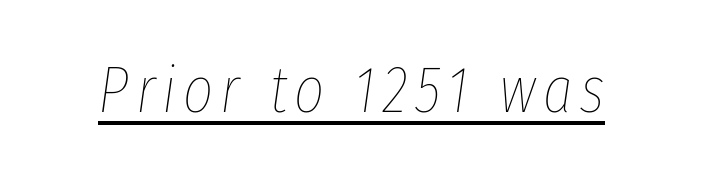
Q: Is the text bold? A: No.
Q: Is the text italic (slanted)? A: Yes, it leans right by about 8 degrees.
Q: Is the text underlined? A: Yes.
Q: Width (condensed, normal, or wide)? A: Condensed.
Q: Stroke contrast? A: Low.
Q: x-height? A: Medium.
Q: Monospaced? A: No.
